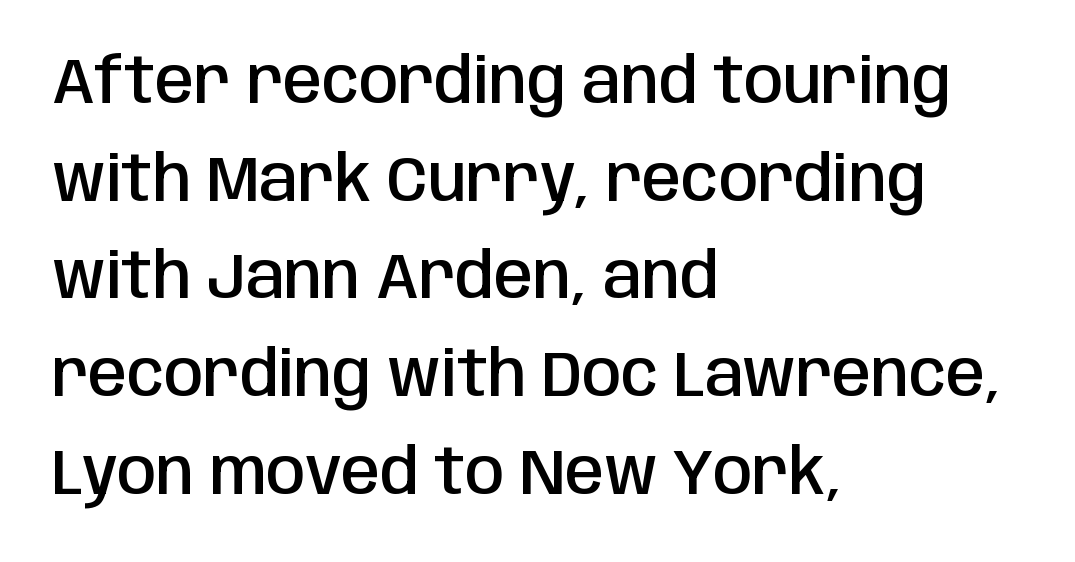
The image shows 63 px semibold, condensed sans-serif type, upright; set left-aligned, normal line spacing (1.55x), normal letter spacing, not underlined; low stroke contrast and a large x-height.
